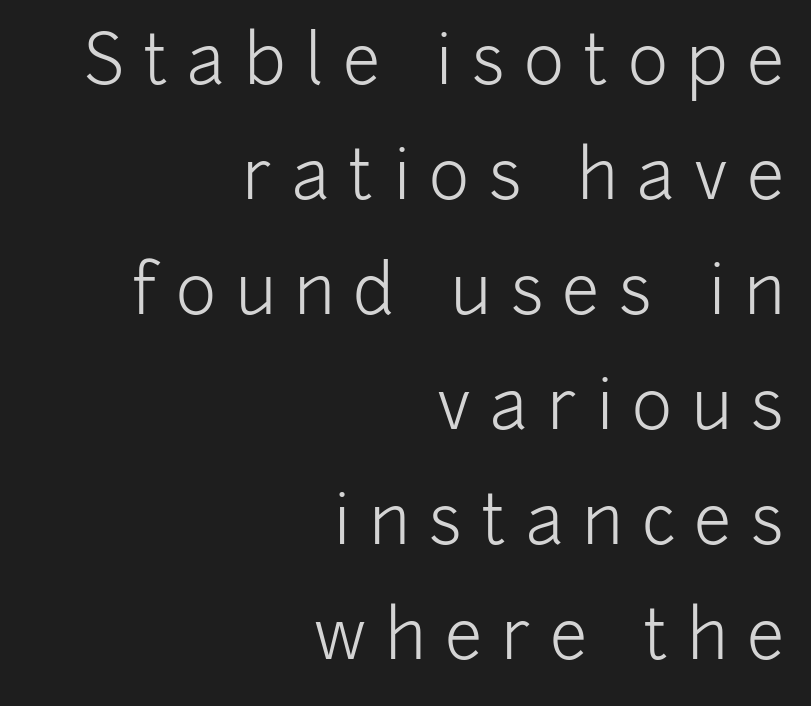
{"serif": "no", "italic": "no", "bold": "no", "weight": "light", "width": "normal", "stroke_contrast": "low", "x_height": "medium", "monospaced": "no", "underline": "no", "align": "right", "line_spacing": "normal", "line_spacing_ratio": 1.69, "letter_spacing": "wide", "letter_spacing_em": 0.28, "glyph_px": 68}
